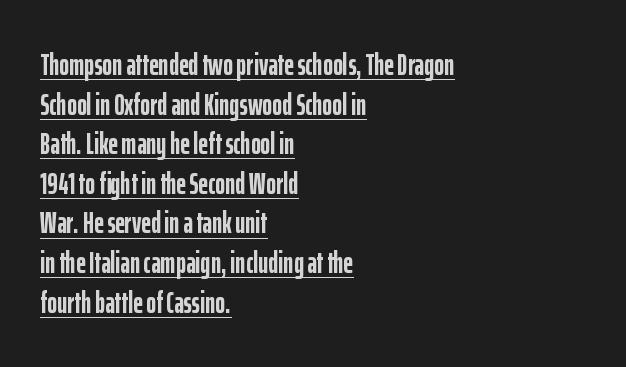
{"serif": "no", "italic": "no", "bold": "yes", "weight": "semibold", "width": "condensed", "stroke_contrast": "low", "x_height": "medium", "monospaced": "no", "underline": "yes", "align": "left", "line_spacing": "normal", "line_spacing_ratio": 1.32, "letter_spacing": "normal", "letter_spacing_em": 0.0, "glyph_px": 30}
